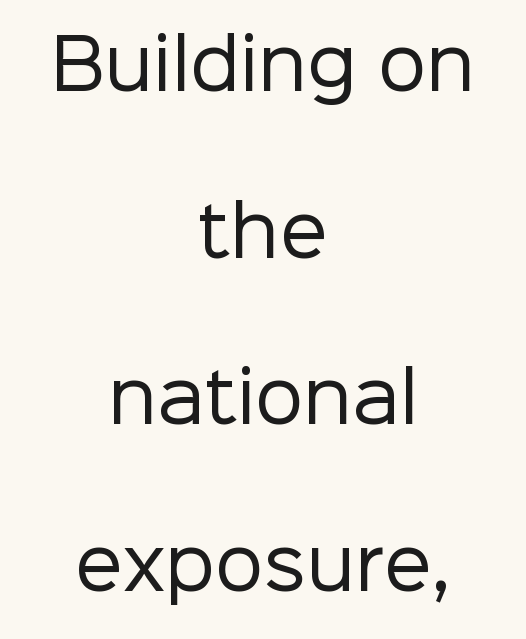
Does the copy run flush right? No — it is centered line by line. No word sits above an underline. Words appear dense and cohesive because spacing is normal. Note the varied advance widths — an 'i' is clearly narrower than an 'm'. It's the straight-up-and-down kind of type. The typeface chosen for these lines omits serifs.
